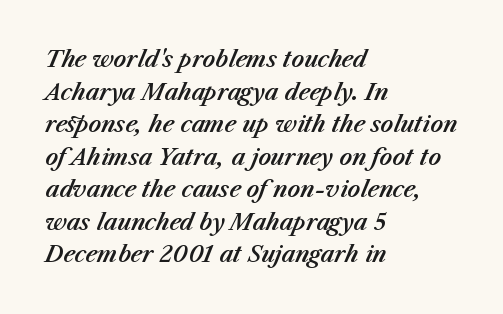
The image shows 22 px text type, italic (leaning right); set left-aligned, normal line spacing (1.48x), normal letter spacing, not underlined.
